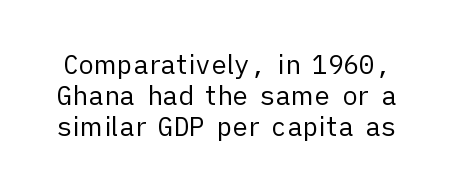
Q: Is the text bold? A: No.
Q: Is the text italic (slanted)? A: No, it is upright.
Q: Is the text underlined? A: No.
Q: Is the spacing between letters normal or unusually wide? A: Normal.
